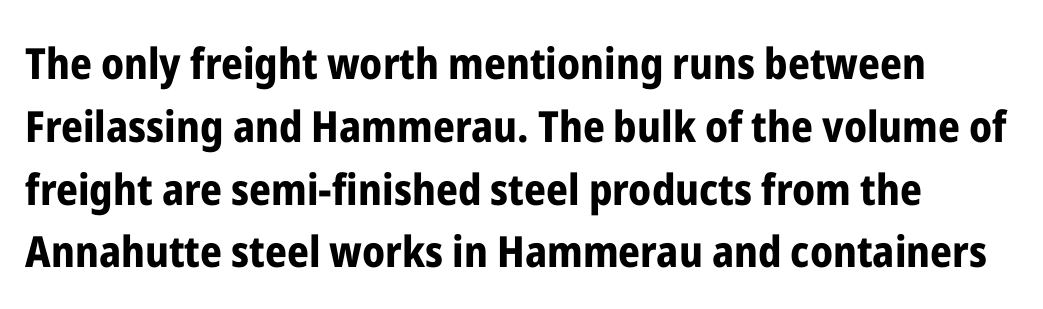
Q: Is the text bold? A: Yes.
Q: Is the text italic (slanted)? A: No, it is upright.
Q: Is the typeface a serif or a sans-serif typeface? A: Sans-serif.
Q: Is the text underlined? A: No.
Q: Is the spacing between letters normal or unusually wide? A: Normal.
Q: Is the spacing between lines tight, normal or loose? A: Normal.
Q: Width (condensed, normal, or wide)? A: Condensed.
Q: Stroke contrast? A: Low.
Q: x-height? A: Medium.
Q: Monospaced? A: No.
